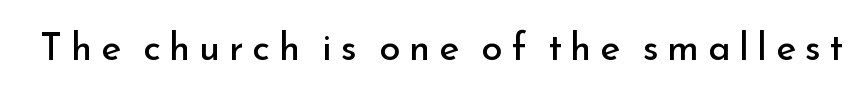
The image shows 38 px regular-weight sans-serif type, upright; set unusually wide letter spacing (+0.23 em), not underlined; low stroke contrast and a small x-height.
